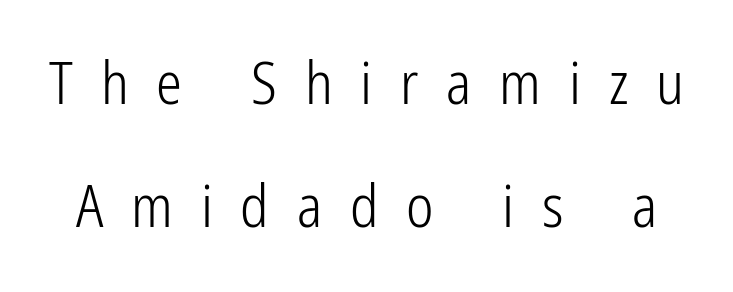
{"serif": "no", "italic": "no", "bold": "no", "weight": "light", "width": "condensed", "stroke_contrast": "low", "x_height": "medium", "monospaced": "no", "underline": "no", "line_spacing": "loose", "line_spacing_ratio": 2.12, "letter_spacing": "wide", "letter_spacing_em": 0.48, "glyph_px": 58}
